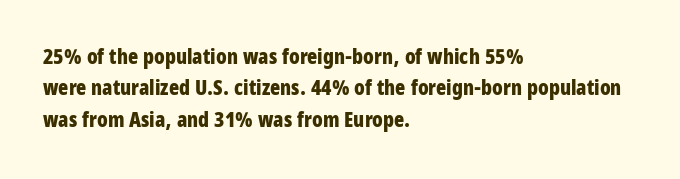
{"italic": "no", "bold": "yes", "underline": "no", "align": "left", "line_spacing": "normal", "line_spacing_ratio": 1.5, "letter_spacing": "normal", "letter_spacing_em": 0.0, "glyph_px": 21}
